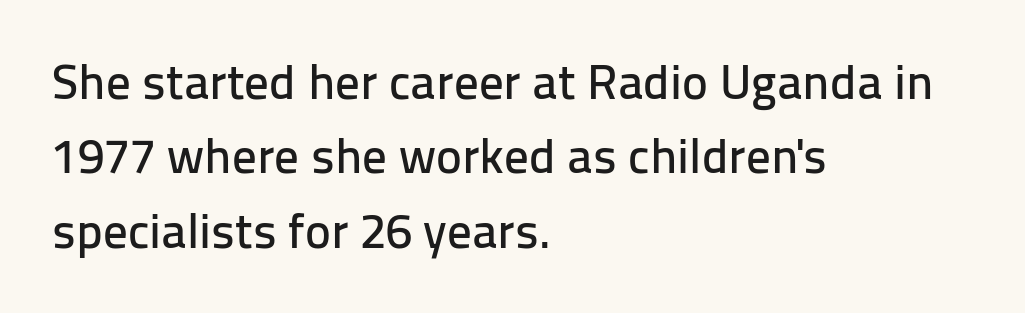
{"serif": "no", "italic": "no", "width": "normal", "stroke_contrast": "low", "x_height": "medium", "monospaced": "no", "underline": "no", "align": "left", "line_spacing": "normal", "line_spacing_ratio": 1.52, "letter_spacing": "normal", "letter_spacing_em": 0.0, "glyph_px": 49}
